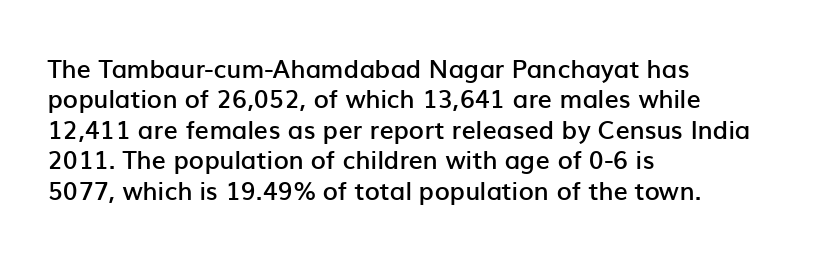
Q: Is the text bold? A: Semi-bold.
Q: Is the text italic (slanted)? A: No, it is upright.
Q: Is the text underlined? A: No.
Q: How is the paragraph aligned? A: Left-aligned.
Q: Is the spacing between letters normal or unusually wide? A: Normal.
